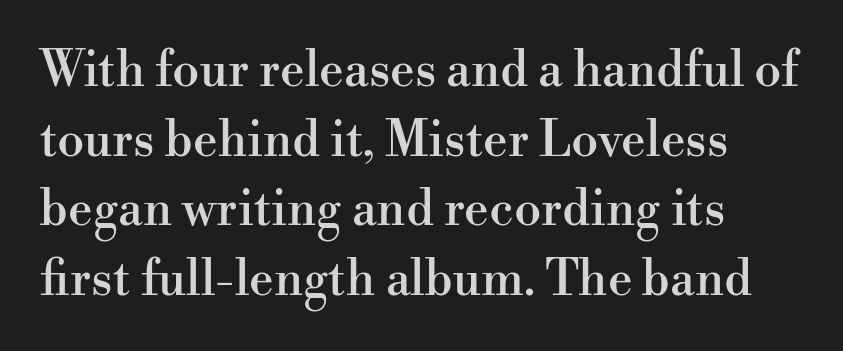
Vertical strokes here are truly vertical. The compositor pushed each line to the left boundary. Normally led — the rows are evenly, conventionally spaced. This sample has the flowing, uneven cadence of proportional lettering. Honestly, there is no underline to notice here at all.
